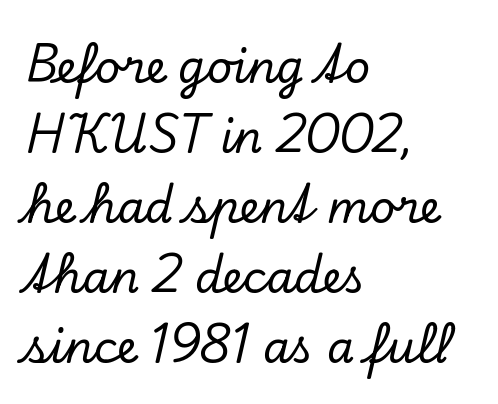
Lines of text with bare space underneath. Does the copy run flush right? No — it runs flush left. A serif font was chosen for this passage. If you measured baseline to baseline, you'd find a middling distance.
